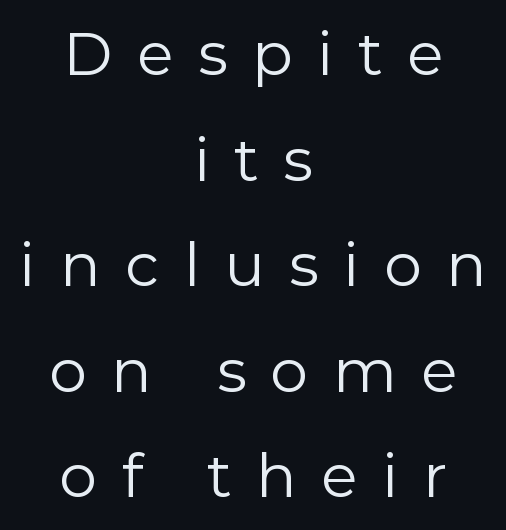
The image shows 60 px regular-weight sans-serif type, upright; set centered, line spacing 1.76x, unusually wide letter spacing (+0.41 em), not underlined; low stroke contrast and a medium x-height.
